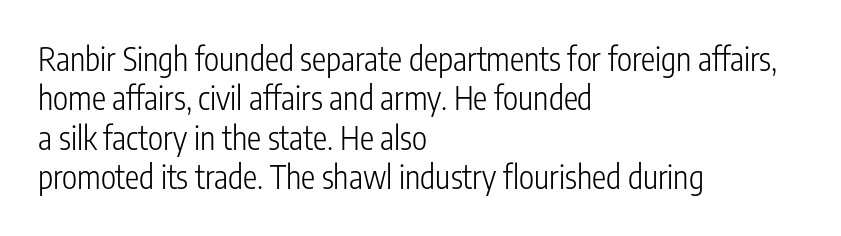
Q: Is the text bold? A: No.
Q: Is the text italic (slanted)? A: No, it is upright.
Q: Is the typeface a serif or a sans-serif typeface? A: Sans-serif.
Q: Is the text underlined? A: No.
Q: How is the paragraph aligned? A: Left-aligned.
Q: Is the spacing between letters normal or unusually wide? A: Normal.
Q: Width (condensed, normal, or wide)? A: Condensed.
Q: Stroke contrast? A: Low.
Q: x-height? A: Medium.
Q: Monospaced? A: No.
